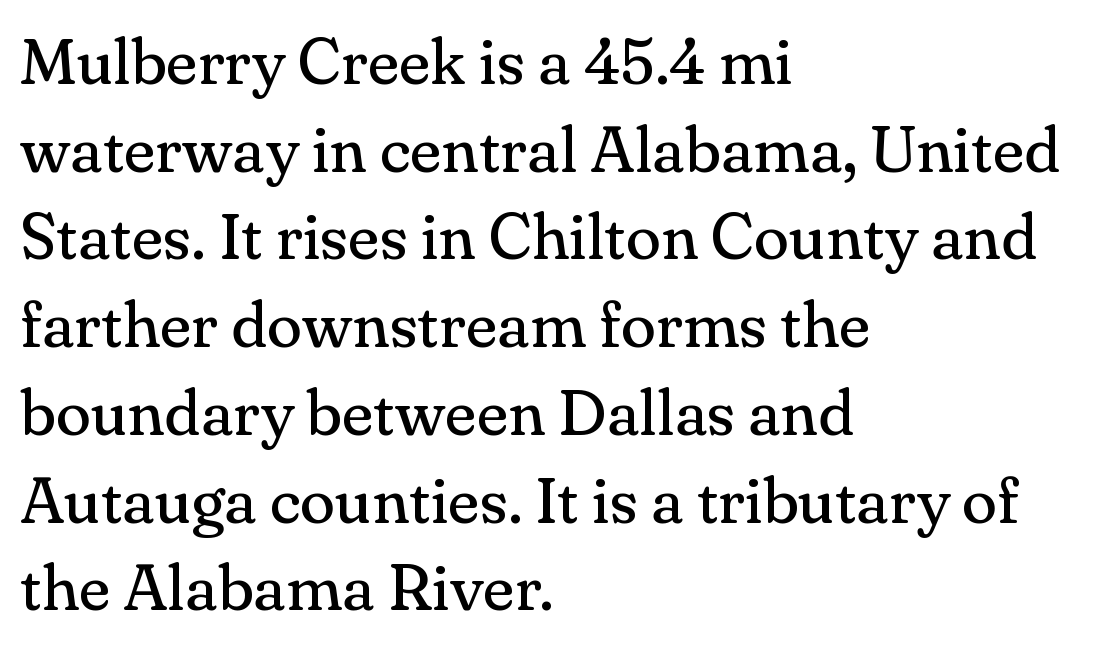
Q: Is the text bold? A: No.
Q: Is the text italic (slanted)? A: No, it is upright.
Q: Is the typeface a serif or a sans-serif typeface? A: Serif.
Q: Is the text underlined? A: No.
Q: How is the paragraph aligned? A: Left-aligned.
Q: Is the spacing between letters normal or unusually wide? A: Normal.
Q: Is the spacing between lines tight, normal or loose? A: Normal.
Q: Width (condensed, normal, or wide)? A: Normal.
Q: Stroke contrast? A: Medium.
Q: x-height? A: Small.
Q: Monospaced? A: No.
